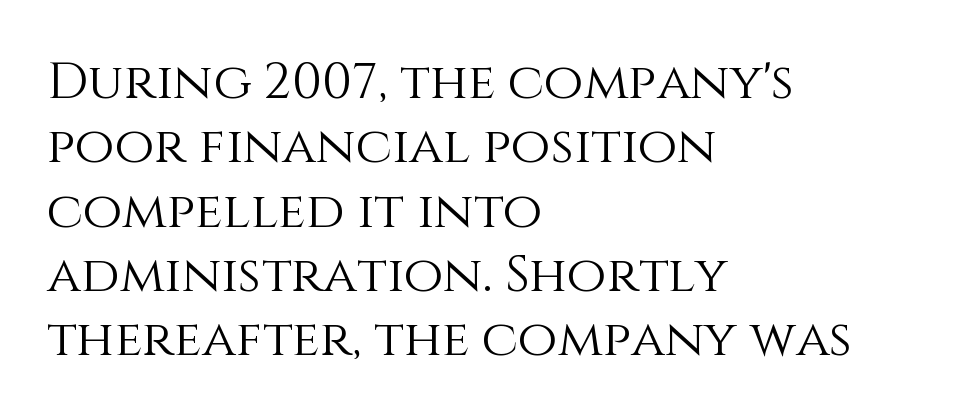
The font sits on the lighter half of the weight spectrum, regular included. A classic flush-left, rag-right setting is used for this passage. These lines were composed using upright roman letters. Characters follow at the spacing the type designer built in. Leading: standard.
